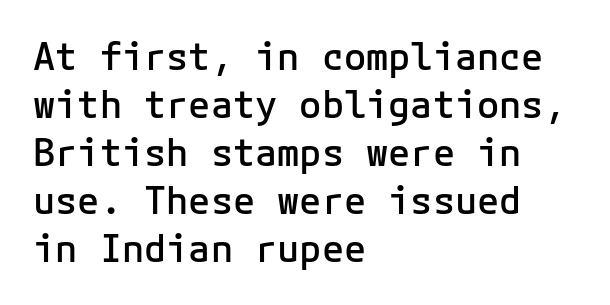
Q: Is the text bold? A: Semi-bold.
Q: Is the text italic (slanted)? A: No, it is upright.
Q: Is the typeface a serif or a sans-serif typeface? A: Sans-serif.
Q: Is the text underlined? A: No.
Q: How is the paragraph aligned? A: Left-aligned.
Q: Is the spacing between letters normal or unusually wide? A: Normal.
Q: Is the spacing between lines tight, normal or loose? A: Normal.
Q: Width (condensed, normal, or wide)? A: Normal.
Q: Stroke contrast? A: Low.
Q: x-height? A: Medium.
Q: Monospaced? A: Yes.
